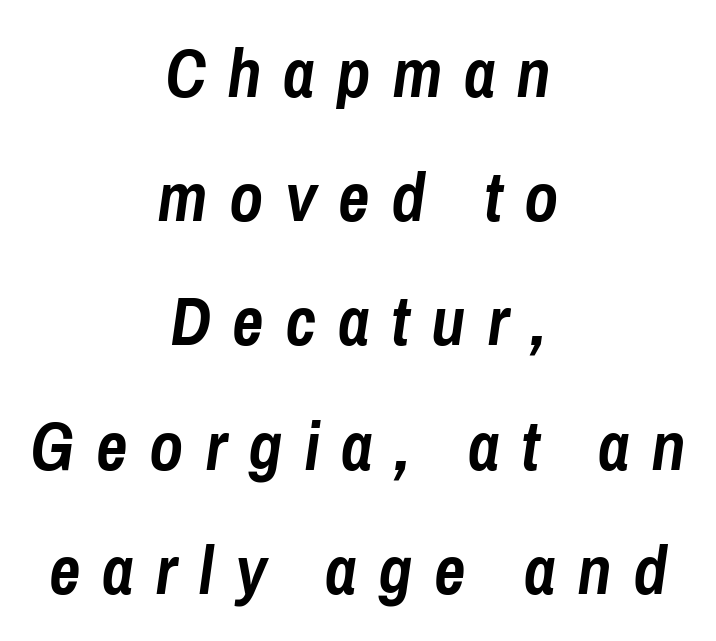
{"italic": "yes", "lean": "right", "slant_degrees": 8, "bold": "yes", "weight": "semibold", "width": "condensed", "stroke_contrast": "low", "x_height": "medium", "monospaced": "no", "underline": "no", "align": "center", "line_spacing_ratio": 1.8, "letter_spacing": "wide", "letter_spacing_em": 0.31, "glyph_px": 69}
